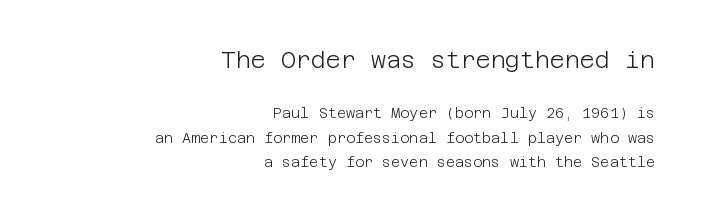
Q: Is the text bold? A: No.
Q: Is the text italic (slanted)? A: No, it is upright.
Q: Is the text underlined? A: No.
Q: How is the paragraph aligned? A: Right-aligned.
Q: Is the spacing between letters normal or unusually wide? A: Normal.
Q: Which block of text is set in a larger size, the first (top) or the second (bottom)? A: The first (top) one.
